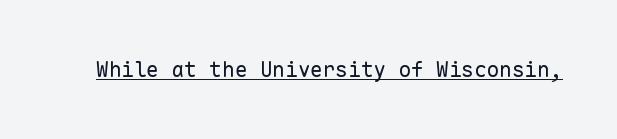
Italic: no, the glyphs are upright roman. You can see a thin bar hugging the bottom of the glyphs. Nothing heavy about these letters — not bold at all. Look at the tracking — it's just the regular setting, nothing added.
